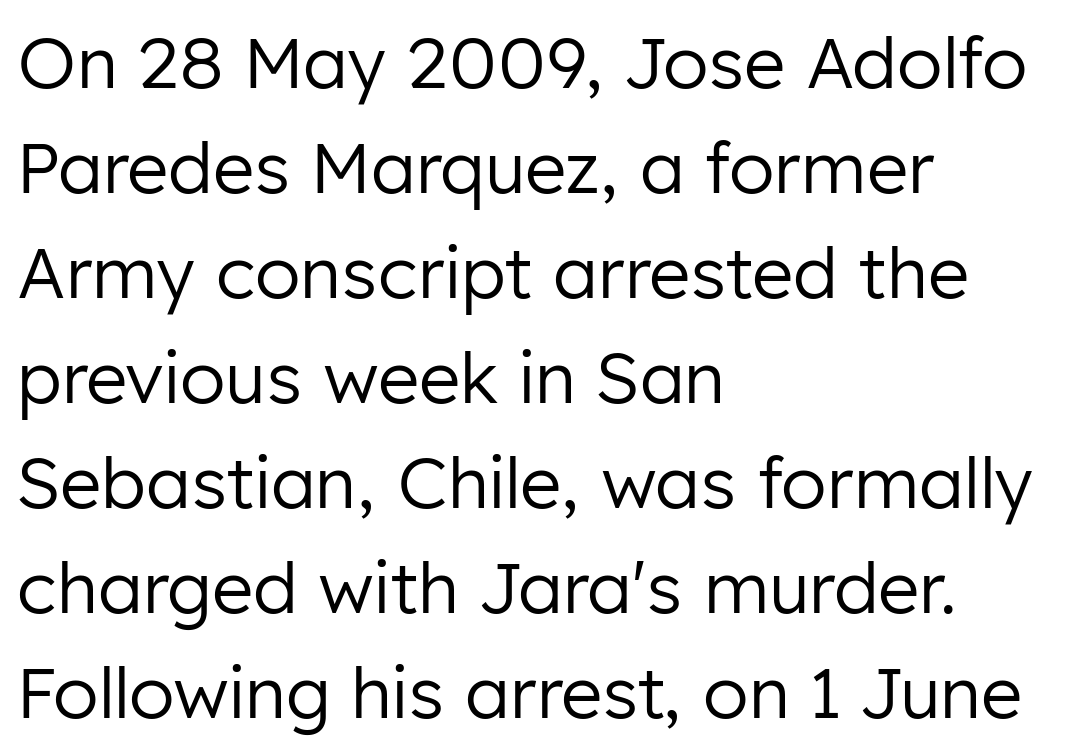
{"serif": "no", "italic": "no", "bold": "no", "weight": "regular", "width": "normal", "stroke_contrast": "low", "x_height": "medium", "monospaced": "no", "underline": "no", "align": "left", "line_spacing": "normal", "line_spacing_ratio": 1.48, "letter_spacing": "normal", "letter_spacing_em": 0.0, "glyph_px": 71}
